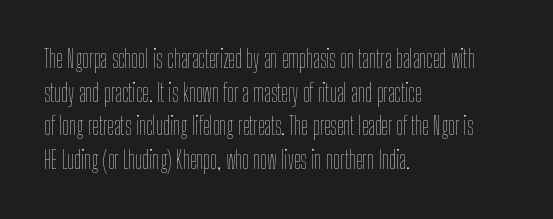
{"italic": "no", "bold": "no", "underline": "no", "align": "left", "line_spacing": "normal", "line_spacing_ratio": 1.4, "letter_spacing": "normal", "letter_spacing_em": 0.0, "glyph_px": 24}
